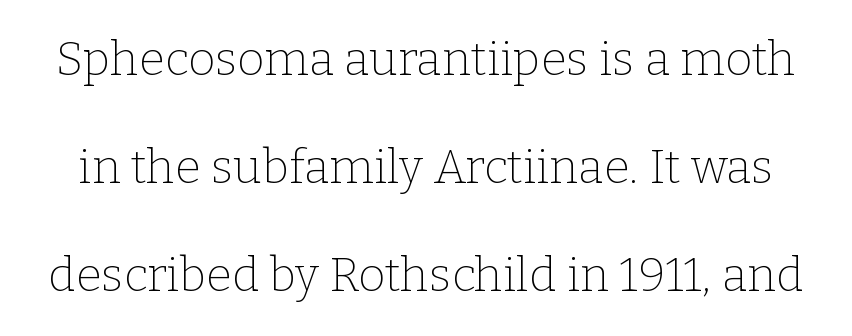
Descenders are the only things crossing below the line. You could not count columns in this text — the font is proportionally spaced. Vertical spacing — loose. The specimen reads as upright at a glance. The passage shown has conventional tracking throughout.
